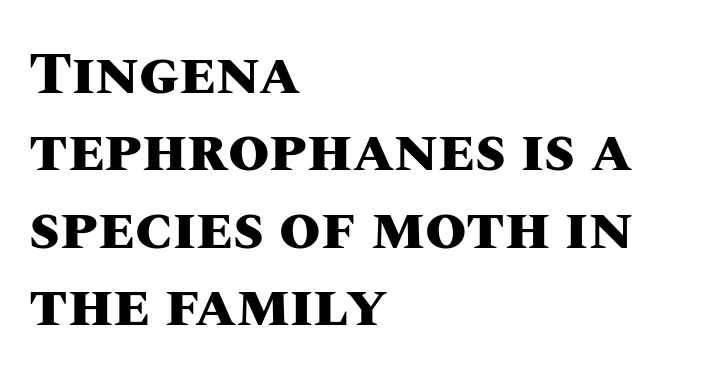
The image shows 60 px heavy type, upright; set left-aligned, normal line spacing (1.29x), normal letter spacing, not underlined; medium stroke contrast and a large x-height.
